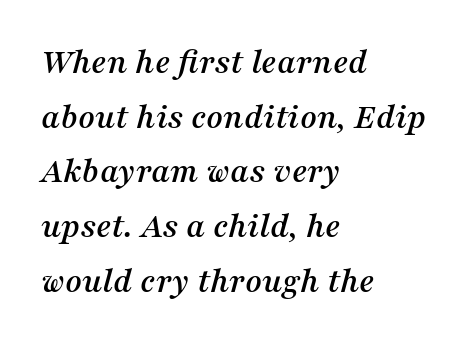
Q: Is the text italic (slanted)? A: Yes, it leans right by about 16 degrees.
Q: Is the typeface a serif or a sans-serif typeface? A: Serif.
Q: Is the text underlined? A: No.
Q: How is the paragraph aligned? A: Left-aligned.
Q: Is the spacing between letters normal or unusually wide? A: Normal.
Q: Is the spacing between lines tight, normal or loose? A: Normal.
Q: Width (condensed, normal, or wide)? A: Normal.
Q: Stroke contrast? A: Medium.
Q: x-height? A: Medium.
Q: Monospaced? A: No.
